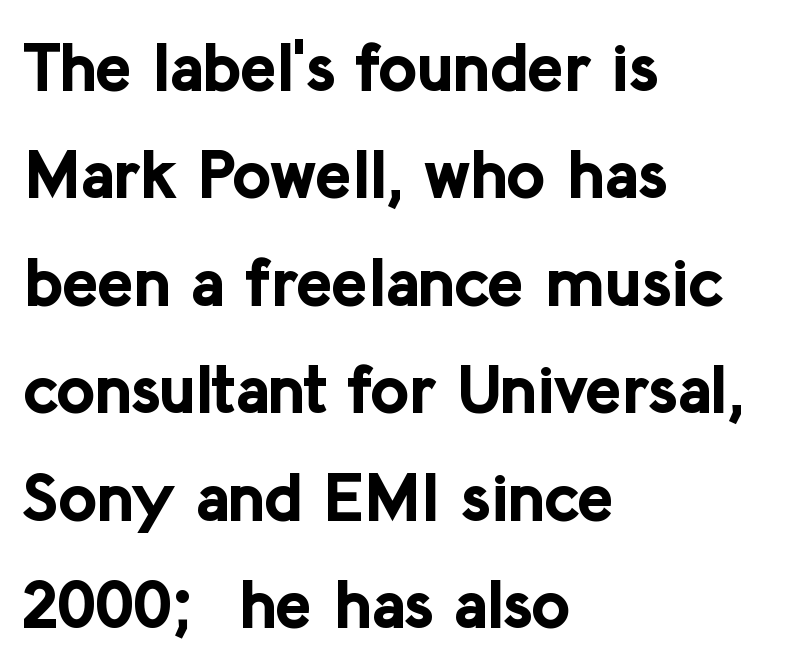
{"serif": "no", "italic": "no", "bold": "yes", "weight": "bold", "width": "normal", "stroke_contrast": "low", "x_height": "medium", "monospaced": "no", "underline": "no", "align": "left", "line_spacing": "normal", "line_spacing_ratio": 1.58, "letter_spacing": "normal", "letter_spacing_em": 0.0, "glyph_px": 68}
